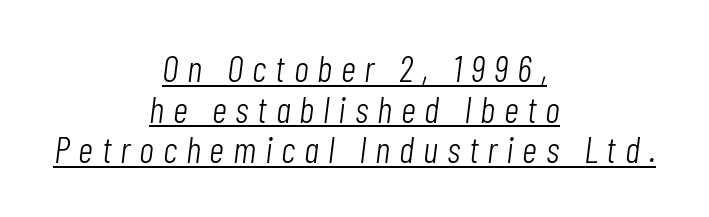
Q: Is the text bold? A: No.
Q: Is the text italic (slanted)? A: Yes, it leans right by about 7 degrees.
Q: Is the text underlined? A: Yes.
Q: How is the paragraph aligned? A: Centered.
Q: Is the spacing between letters normal or unusually wide? A: Unusually wide.
Q: Is the spacing between lines tight, normal or loose? A: Tight.
Q: Width (condensed, normal, or wide)? A: Condensed.
Q: Stroke contrast? A: Low.
Q: x-height? A: Medium.
Q: Monospaced? A: No.
